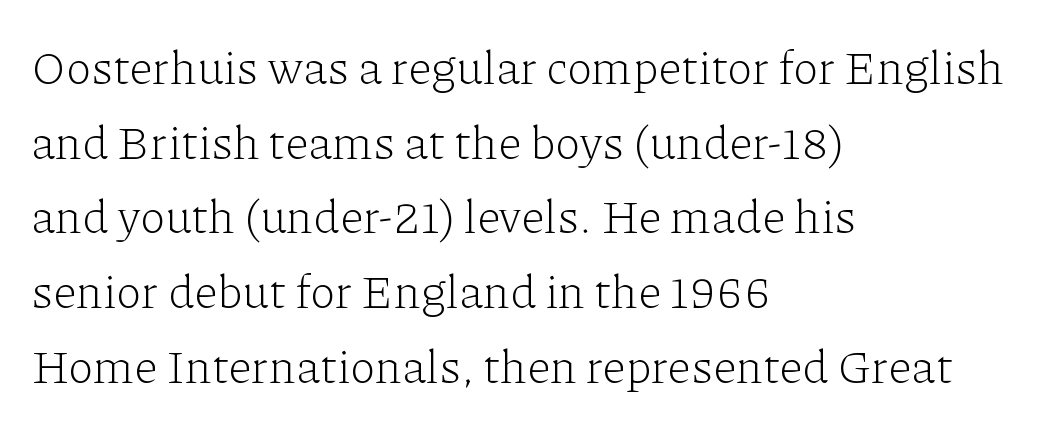
The image shows 47 px light serif type, upright; set left-aligned, normal line spacing (1.59x), normal letter spacing, not underlined; low stroke contrast and a medium x-height.
